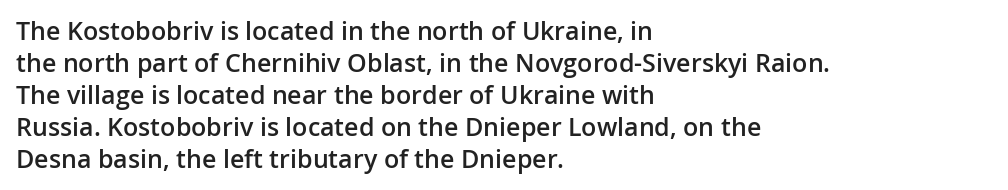
Tracking value appears to be zero — textbook default spacing. Weight check: semibold — heavier than regular, not quite bold. Line starts are locked; line ends wander. How would I describe the line gaps? Plain and ordinary. The gap between lines stays unmarked. Posture: straight, roman, zero tilt.
